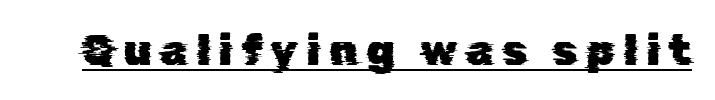
{"serif": "no", "width": "normal", "stroke_contrast": "low", "x_height": "medium", "monospaced": "no", "underline": "yes", "letter_spacing": "wide", "letter_spacing_em": 0.2, "glyph_px": 43}
